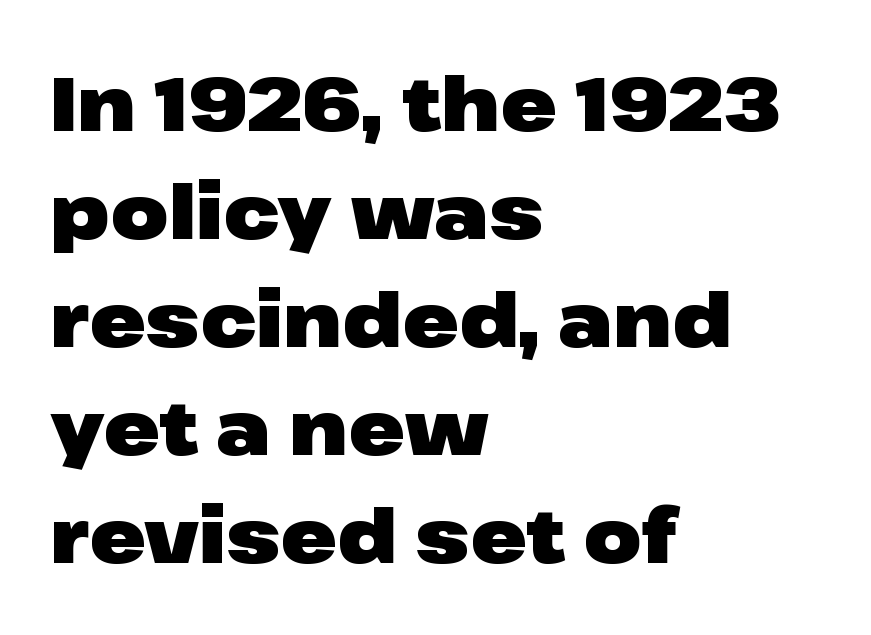
What stands out about the letter spacing? Nothing — it is the standard amount. The face used here is proportionally spaced, like ordinary book or web type. Upright lettering throughout. Has an underline been added? It has not. This sample uses a sans-serif face.
